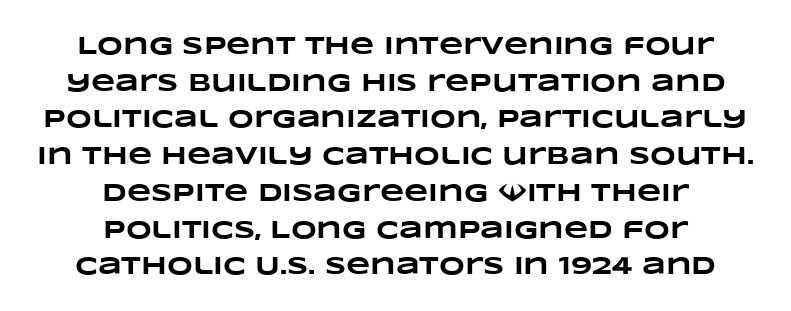
This rendering leaves character spacing at its baseline value. Typeset on center — no edge is straight. The leading is moderate, giving the passage an even texture. Every letter is thick-stroked: bold, no question.
